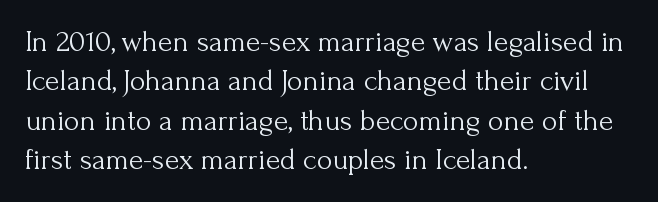
The image shows 30 px light serif type, upright; set left-aligned, normal line spacing (1.31x), normal letter spacing, not underlined; medium stroke contrast and a small x-height.
